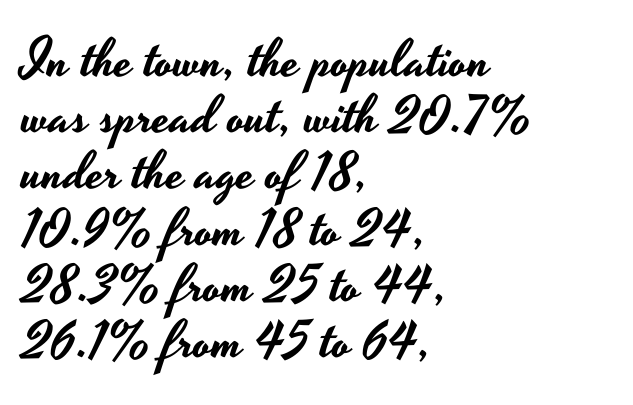
Q: Is the text italic (slanted)? A: Yes.
Q: Is the typeface a serif or a sans-serif typeface? A: Sans-serif.
Q: Is the text underlined? A: No.
Q: How is the paragraph aligned? A: Left-aligned.
Q: Is the spacing between letters normal or unusually wide? A: Normal.
Q: Is the spacing between lines tight, normal or loose? A: Tight.
Q: Width (condensed, normal, or wide)? A: Wide.
Q: Stroke contrast? A: Low.
Q: x-height? A: Small.
Q: Monospaced? A: No.
